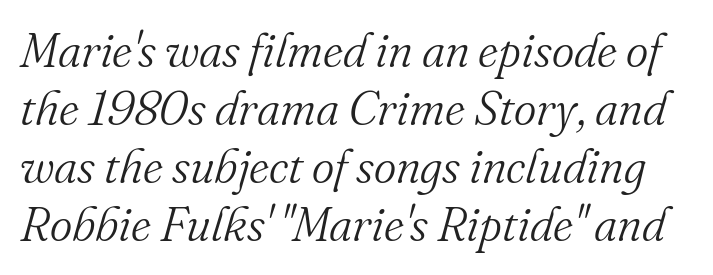
Q: Is the text bold? A: No.
Q: Is the text italic (slanted)? A: Yes, it leans right by about 16 degrees.
Q: Is the typeface a serif or a sans-serif typeface? A: Serif.
Q: Is the text underlined? A: No.
Q: Is the spacing between letters normal or unusually wide? A: Normal.
Q: Width (condensed, normal, or wide)? A: Normal.
Q: Stroke contrast? A: Medium.
Q: x-height? A: Small.
Q: Monospaced? A: No.
